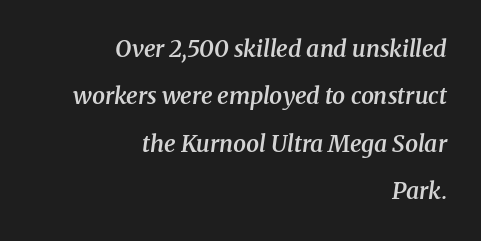
The image shows 23 px text type, italic (leaning right); set right-aligned, loose line spacing (2.06x), normal letter spacing, not underlined.
